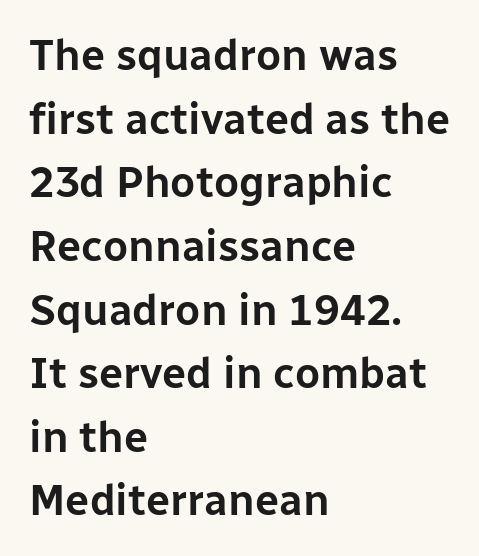
Q: Is the text italic (slanted)? A: No, it is upright.
Q: Is the typeface a serif or a sans-serif typeface? A: Sans-serif.
Q: Is the text underlined? A: No.
Q: How is the paragraph aligned? A: Left-aligned.
Q: Is the spacing between letters normal or unusually wide? A: Normal.
Q: Is the spacing between lines tight, normal or loose? A: Normal.
Q: Width (condensed, normal, or wide)? A: Normal.
Q: Stroke contrast? A: Low.
Q: x-height? A: Medium.
Q: Monospaced? A: No.
